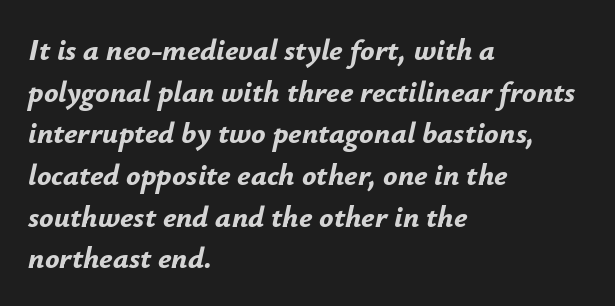
Q: Is the text bold? A: Yes.
Q: Is the text italic (slanted)? A: Yes, it leans right by about 12 degrees.
Q: Is the text underlined? A: No.
Q: How is the paragraph aligned? A: Left-aligned.
Q: Is the spacing between letters normal or unusually wide? A: Normal.
Q: Is the spacing between lines tight, normal or loose? A: Normal.
Q: Width (condensed, normal, or wide)? A: Normal.
Q: Stroke contrast? A: Low.
Q: x-height? A: Small.
Q: Monospaced? A: No.
